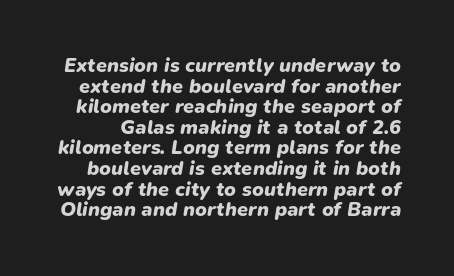
Q: Is the text bold? A: Yes.
Q: Is the text italic (slanted)? A: Yes, it leans right by about 9 degrees.
Q: Is the text underlined? A: No.
Q: Is the spacing between letters normal or unusually wide? A: Normal.
Q: Is the spacing between lines tight, normal or loose? A: Tight.
